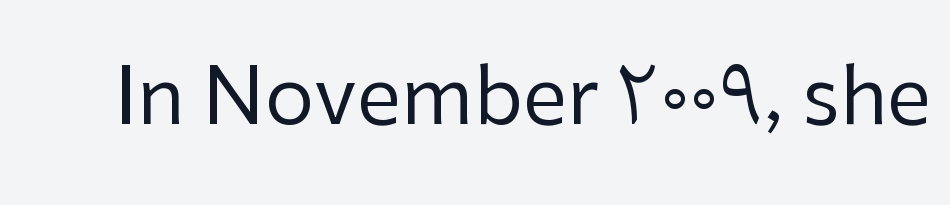
Posture: straight, roman, zero tilt. Ink coverage per letter is moderate at most. Here the designer chose a conventional face with non-uniform glyph widths. This is sans-serif lettering, the kind often seen on screens and signage. What stands out about the letter spacing? Nothing — it is the standard amount.
